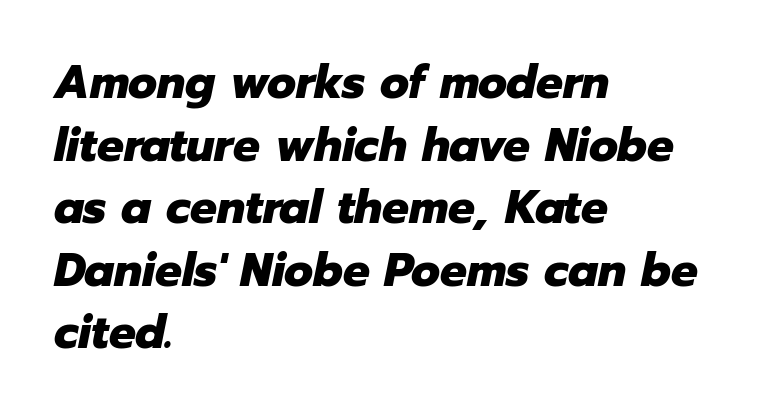
The image shows 47 px heavy type, italic (leaning right); set left-aligned, normal line spacing (1.33x), normal letter spacing, not underlined; low stroke contrast and a medium x-height.
